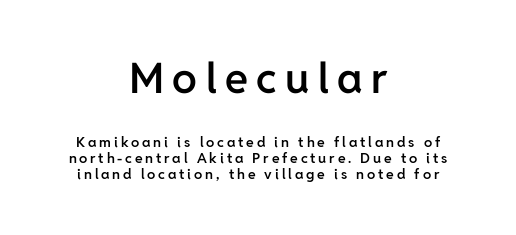
The image shows 42 px semibold sans-serif type, upright; set centered, tight line spacing (1.15x), unusually wide letter spacing (+0.2 em), not underlined; the first (top) block is 3.0x larger; low stroke contrast and a medium x-height.
